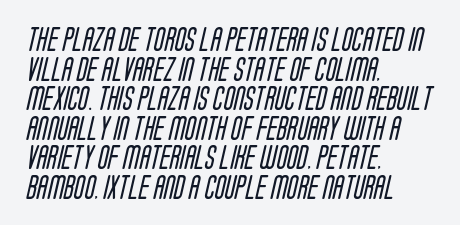
The image shows 24 px text type; set left-aligned, line spacing 1.23x, normal letter spacing, not underlined.
